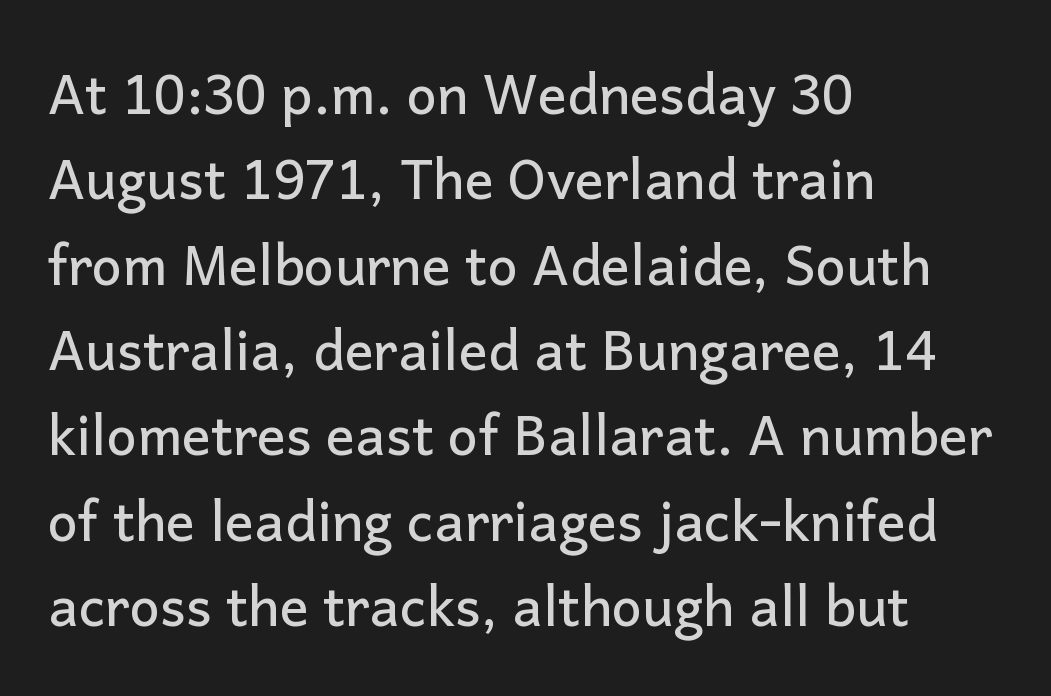
Q: Is the text italic (slanted)? A: No, it is upright.
Q: Is the typeface a serif or a sans-serif typeface? A: Sans-serif.
Q: Is the text underlined? A: No.
Q: How is the paragraph aligned? A: Left-aligned.
Q: Is the spacing between letters normal or unusually wide? A: Normal.
Q: Is the spacing between lines tight, normal or loose? A: Normal.
Q: Width (condensed, normal, or wide)? A: Normal.
Q: Stroke contrast? A: Low.
Q: x-height? A: Medium.
Q: Monospaced? A: No.
